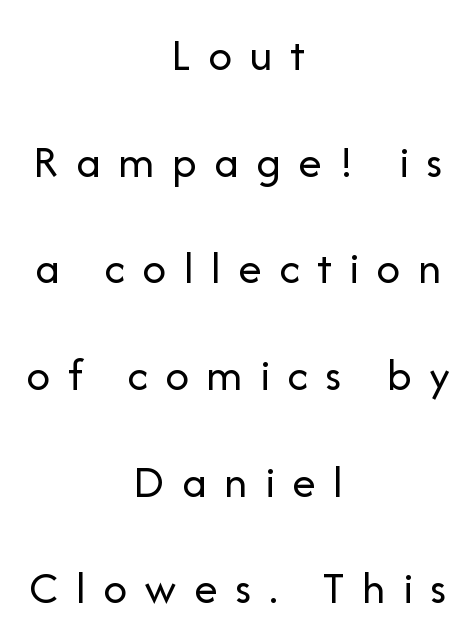
Airy leading. Weight class: somewhere from thin through regular. A typesetter would label this face a sans. Has an underline been added? It has not. The type is letterspaced generously, with wide tracking.
